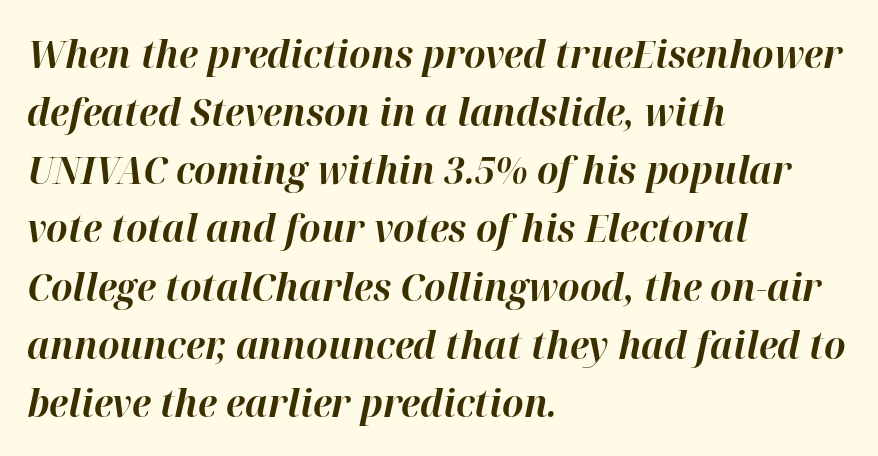
The space beneath each line is pristine and unruled. A normal amount of white space separates one row of letters from the next. The face used here has a pronounced slope to its letters. The text block is weighted toward the left margin, trailing off unevenly rightward. These lines keep a tight, regular rhythm from letter to letter.
